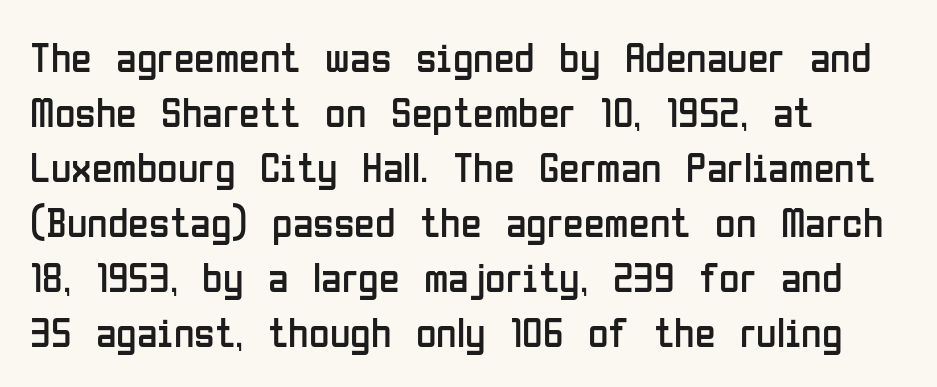
{"serif": "no", "italic": "no", "bold": "no", "weight": "regular", "width": "condensed", "stroke_contrast": "low", "x_height": "medium", "monospaced": "no", "underline": "no", "align": "left", "line_spacing": "normal", "line_spacing_ratio": 1.31, "letter_spacing": "normal", "letter_spacing_em": 0.0, "glyph_px": 42}
